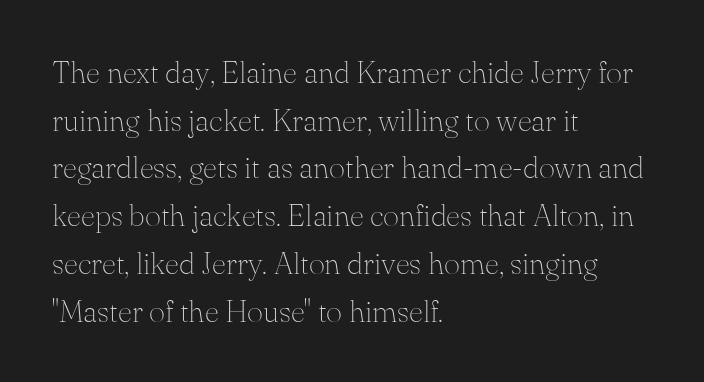
Q: Is the text bold? A: No.
Q: Is the text italic (slanted)? A: No, it is upright.
Q: Is the typeface a serif or a sans-serif typeface? A: Serif.
Q: Is the text underlined? A: No.
Q: How is the paragraph aligned? A: Left-aligned.
Q: Is the spacing between letters normal or unusually wide? A: Normal.
Q: Is the spacing between lines tight, normal or loose? A: Normal.
Q: Width (condensed, normal, or wide)? A: Normal.
Q: Stroke contrast? A: Medium.
Q: x-height? A: Small.
Q: Monospaced? A: No.
